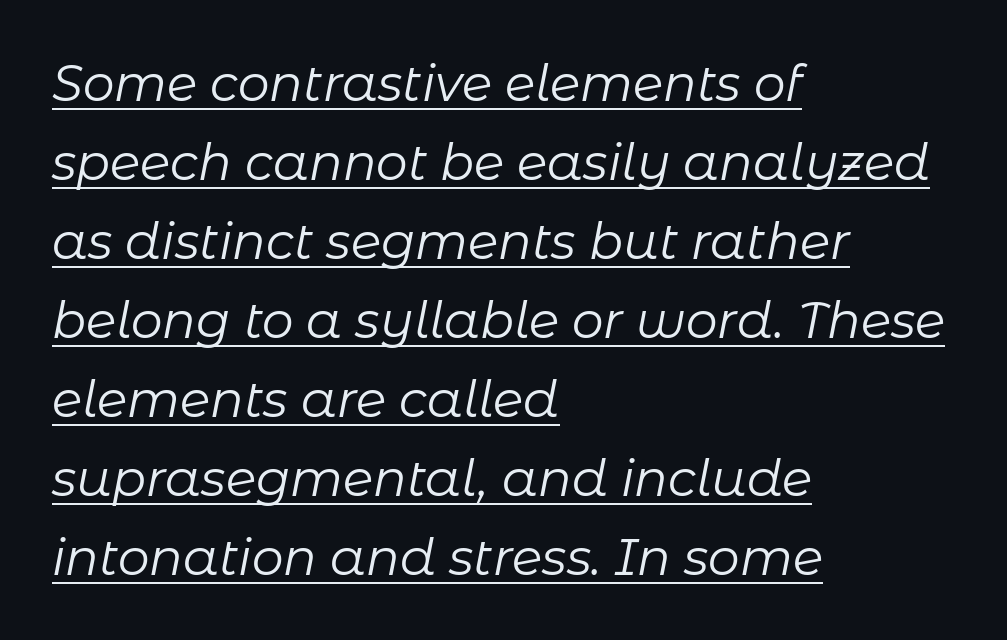
{"italic": "yes", "lean": "right", "slant_degrees": 11, "bold": "no", "weight": "regular", "width": "normal", "stroke_contrast": "low", "x_height": "medium", "monospaced": "no", "underline": "yes", "align": "left", "line_spacing": "normal", "line_spacing_ratio": 1.58, "letter_spacing": "normal", "letter_spacing_em": 0.0, "glyph_px": 50}
